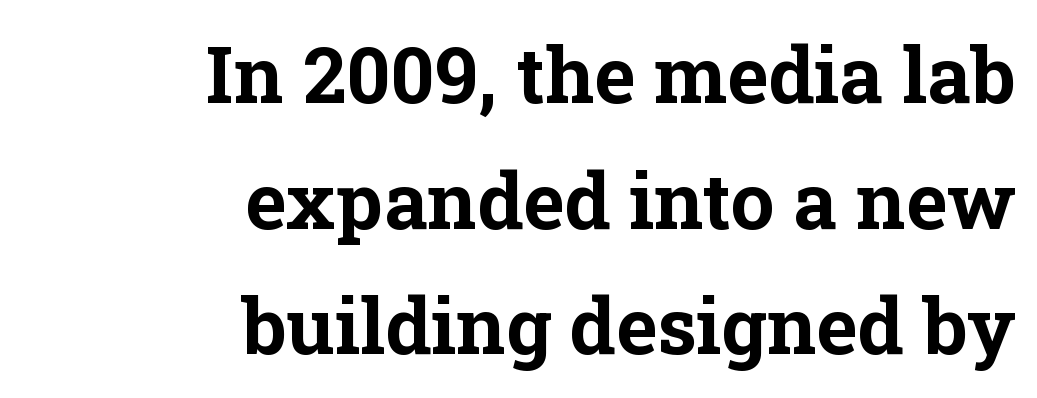
Q: Is the text bold? A: Yes.
Q: Is the text italic (slanted)? A: No, it is upright.
Q: Is the typeface a serif or a sans-serif typeface? A: Serif.
Q: Is the text underlined? A: No.
Q: How is the paragraph aligned? A: Right-aligned.
Q: Is the spacing between letters normal or unusually wide? A: Normal.
Q: Is the spacing between lines tight, normal or loose? A: Normal.
Q: Width (condensed, normal, or wide)? A: Normal.
Q: Stroke contrast? A: Low.
Q: x-height? A: Medium.
Q: Monospaced? A: No.
